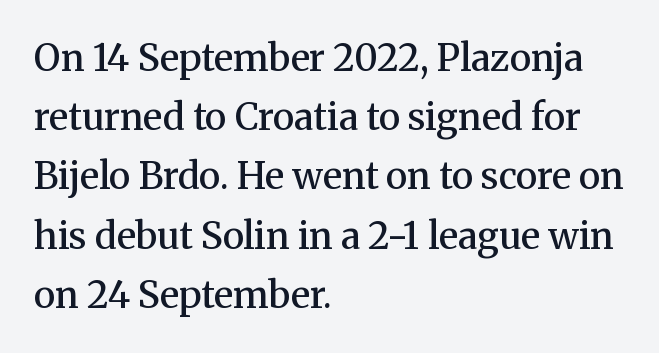
Q: Is the text bold? A: Semi-bold.
Q: Is the text italic (slanted)? A: No, it is upright.
Q: Is the typeface a serif or a sans-serif typeface? A: Serif.
Q: Is the text underlined? A: No.
Q: How is the paragraph aligned? A: Left-aligned.
Q: Is the spacing between letters normal or unusually wide? A: Normal.
Q: Is the spacing between lines tight, normal or loose? A: Normal.
Q: Width (condensed, normal, or wide)? A: Normal.
Q: Stroke contrast? A: Medium.
Q: x-height? A: Medium.
Q: Monospaced? A: No.
